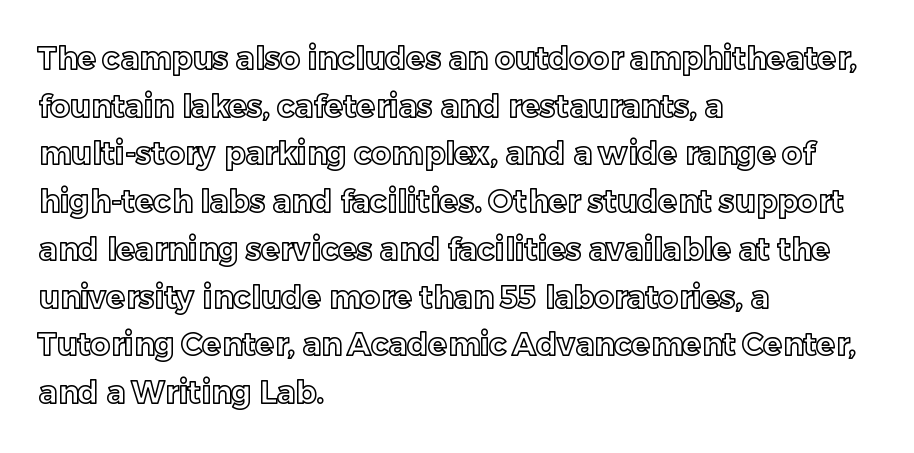
Q: Is the text italic (slanted)? A: No, it is upright.
Q: Is the text underlined? A: No.
Q: How is the paragraph aligned? A: Left-aligned.
Q: Is the spacing between letters normal or unusually wide? A: Normal.
Q: Is the spacing between lines tight, normal or loose? A: Normal.
Q: Width (condensed, normal, or wide)? A: Normal.
Q: x-height? A: Medium.
Q: Monospaced? A: No.
